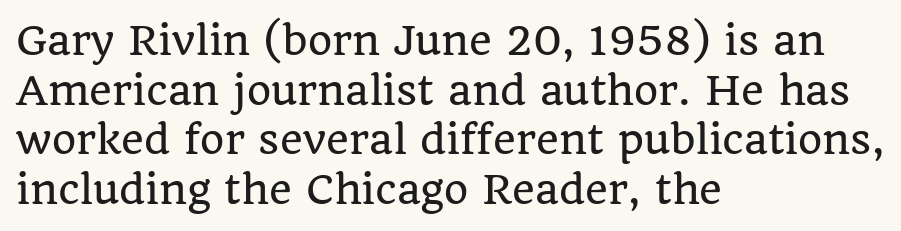
The image shows 39 px serif type, upright; set left-aligned, normal line spacing (1.27x), normal letter spacing, not underlined; low stroke contrast and a large x-height.
